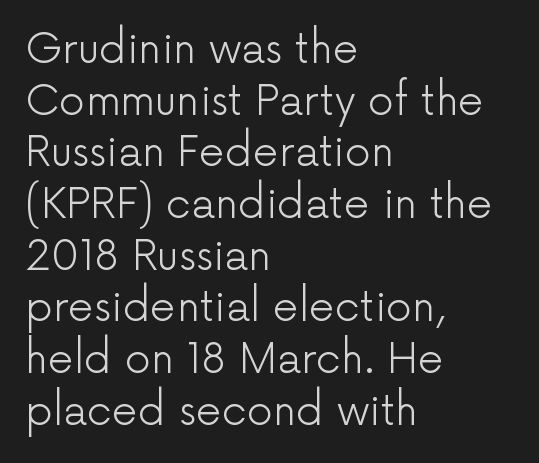
The image shows 41 px light sans-serif type, upright; set left-aligned, normal line spacing (1.26x), normal letter spacing, not underlined; low stroke contrast and a medium x-height.
